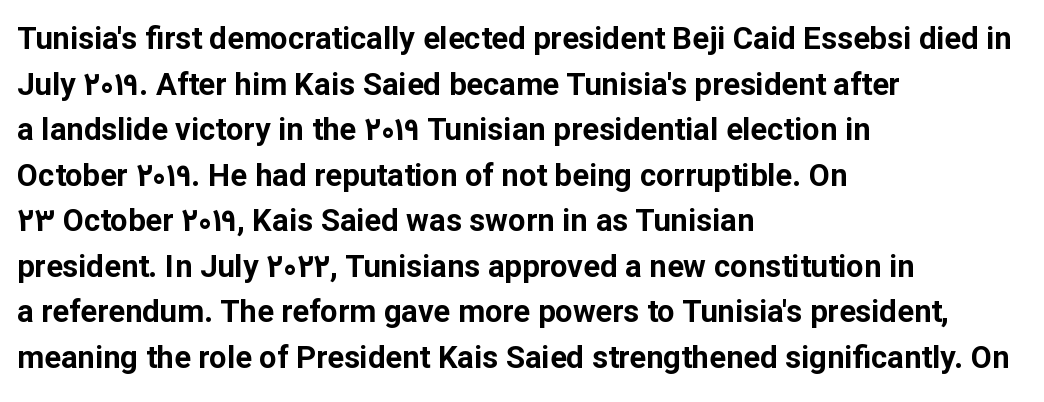
The font family rendered here belongs to the sans-serif group. The tracking reads as untouched default to a designer's eye. The specimen reads as upright at a glance. A normal amount of white space separates one row of letters from the next. The baseline area is clear. The lines are quadded left.
